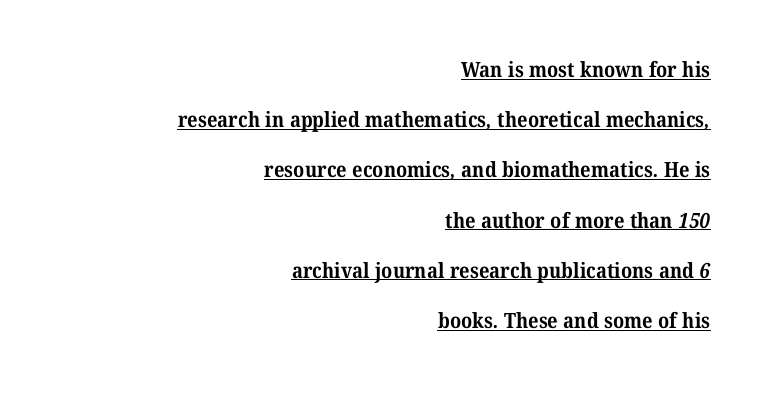
{"bold": "yes", "underline": "yes", "align": "right", "line_spacing": "loose", "line_spacing_ratio": 2.39, "letter_spacing": "normal", "letter_spacing_em": 0.0, "glyph_px": 21}
